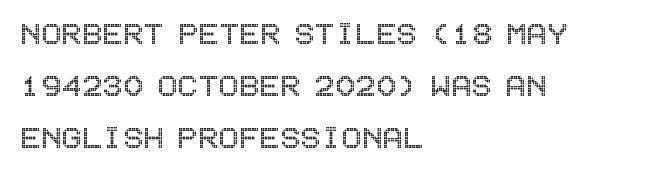
Regarding leading, the lines here are spaced in the standard way. Each word holds together tightly as a unit, with standard inter-letter gaps. The axis of the letterforms is exactly vertical. Clear beneath every line of the passage. Where is the straight margin? On the left.
